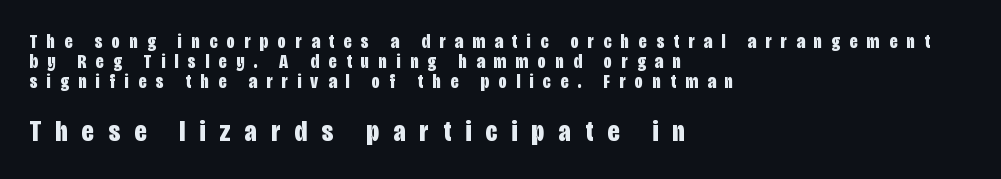
Q: Is the text bold? A: Yes.
Q: Is the text italic (slanted)? A: No, it is upright.
Q: Is the typeface a serif or a sans-serif typeface? A: Sans-serif.
Q: Is the text underlined? A: No.
Q: How is the paragraph aligned? A: Left-aligned.
Q: Is the spacing between letters normal or unusually wide? A: Unusually wide.
Q: Is the spacing between lines tight, normal or loose? A: Tight.
Q: Which block of text is set in a larger size, the first (top) or the second (bottom)? A: The second (bottom) one.
Q: Width (condensed, normal, or wide)? A: Condensed.
Q: Stroke contrast? A: Low.
Q: x-height? A: Large.
Q: Monospaced? A: No.
